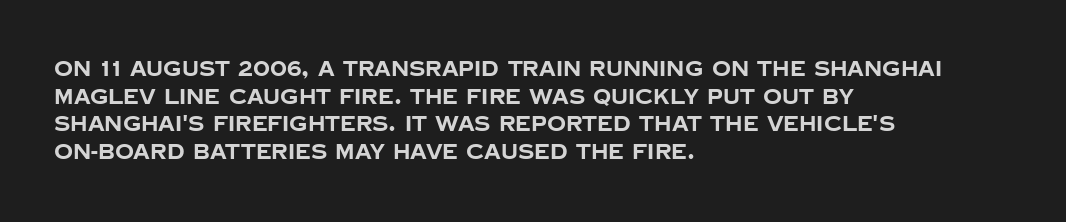
The image shows 21 px bold type, upright; set left-aligned, normal line spacing (1.32x), normal letter spacing, not underlined.
